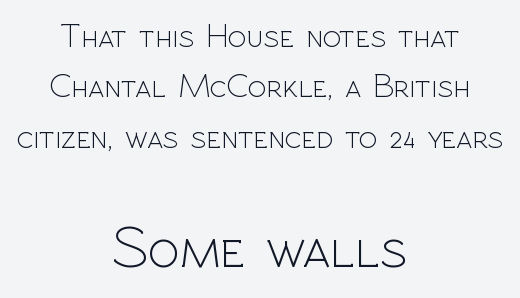
Q: Is the text bold? A: No.
Q: Is the text italic (slanted)? A: No, it is upright.
Q: Is the typeface a serif or a sans-serif typeface? A: Sans-serif.
Q: Is the text underlined? A: No.
Q: How is the paragraph aligned? A: Centered.
Q: Is the spacing between letters normal or unusually wide? A: Normal.
Q: Is the spacing between lines tight, normal or loose? A: Normal.
Q: Which block of text is set in a larger size, the first (top) or the second (bottom)? A: The second (bottom) one.
Q: Width (condensed, normal, or wide)? A: Normal.
Q: x-height? A: Medium.
Q: Monospaced? A: No.
